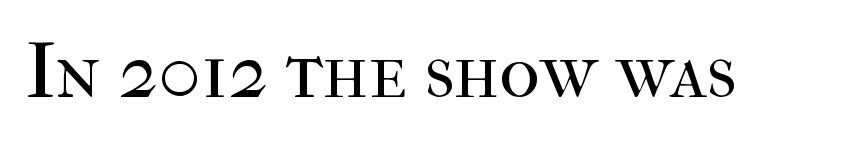
The characters are drawn with everyday or finer stroke widths. These lines keep a tight, regular rhythm from letter to letter. Descender tails drop into unmarked territory. These lines are rendered in a variable-pitch font.
